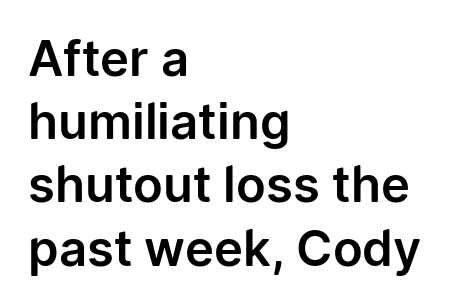
{"serif": "no", "italic": "no", "width": "normal", "stroke_contrast": "low", "x_height": "medium", "monospaced": "no", "underline": "no", "align": "left", "line_spacing": "normal", "line_spacing_ratio": 1.29, "letter_spacing": "normal", "letter_spacing_em": 0.0, "glyph_px": 49}
